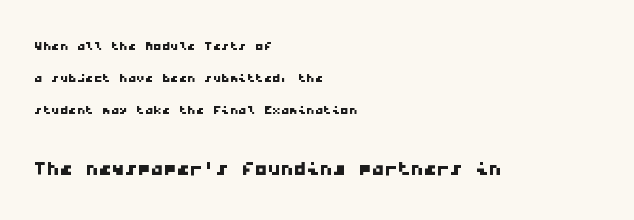
The image shows 26 px text type; set left-aligned, line spacing 1.88x, normal letter spacing, not underlined; the second (bottom) block is 1.53x larger.
